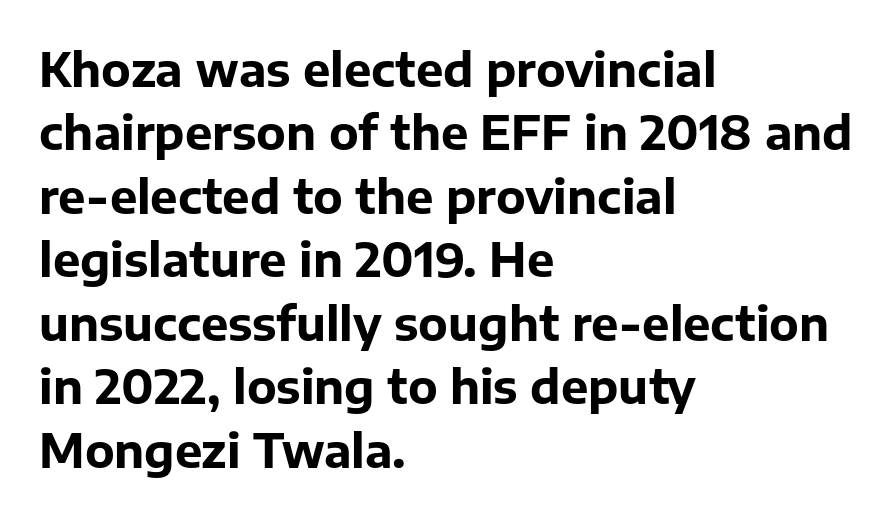
{"serif": "no", "italic": "no", "bold": "yes", "weight": "bold", "width": "normal", "stroke_contrast": "low", "x_height": "medium", "monospaced": "no", "underline": "no", "align": "left", "line_spacing": "normal", "line_spacing_ratio": 1.38, "letter_spacing": "normal", "letter_spacing_em": 0.0, "glyph_px": 46}
